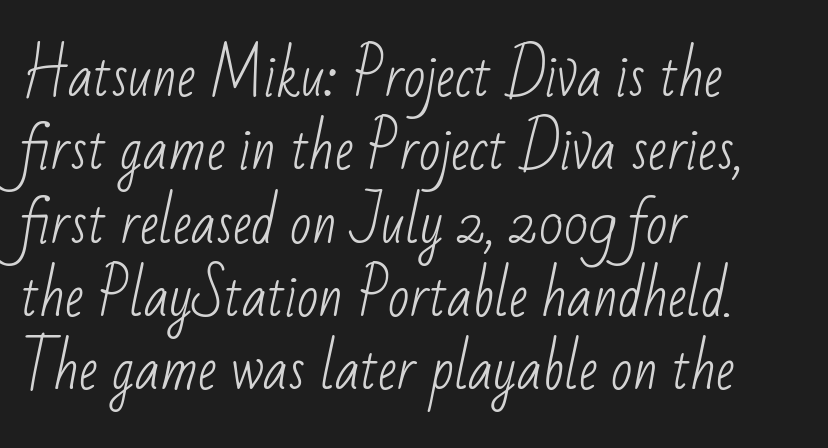
{"serif": "no", "bold": "no", "weight": "light", "width": "condensed", "stroke_contrast": "low", "x_height": "small", "monospaced": "no", "underline": "no", "align": "left", "line_spacing": "normal", "line_spacing_ratio": 1.31, "letter_spacing": "normal", "letter_spacing_em": 0.0, "glyph_px": 56}
